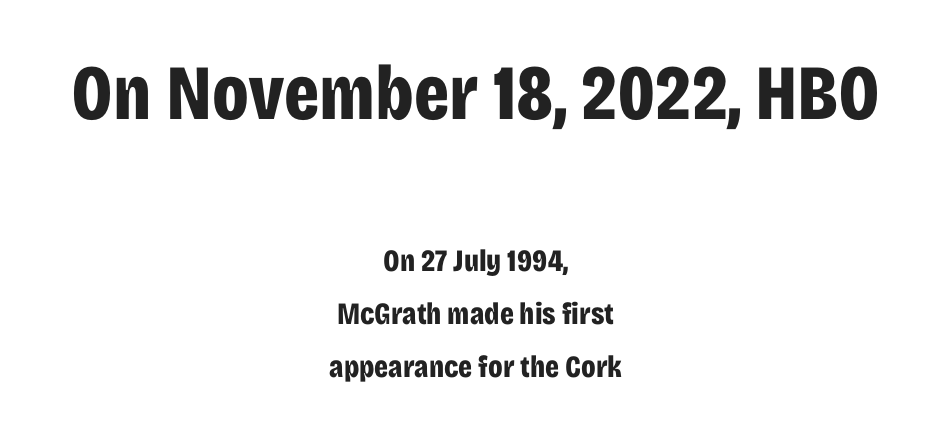
Q: Is the text bold? A: Yes.
Q: Is the text italic (slanted)? A: No, it is upright.
Q: Is the typeface a serif or a sans-serif typeface? A: Sans-serif.
Q: Is the text underlined? A: No.
Q: How is the paragraph aligned? A: Centered.
Q: Is the spacing between letters normal or unusually wide? A: Normal.
Q: Which block of text is set in a larger size, the first (top) or the second (bottom)? A: The first (top) one.
Q: Width (condensed, normal, or wide)? A: Condensed.
Q: Stroke contrast? A: Low.
Q: x-height? A: Large.
Q: Monospaced? A: No.
